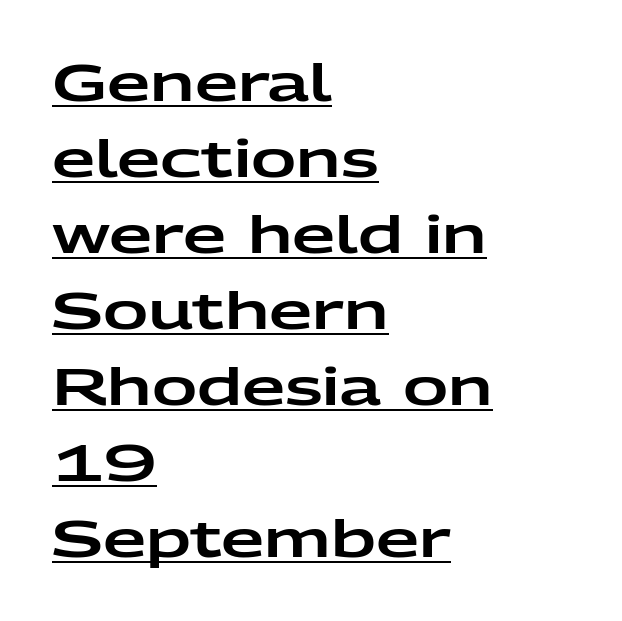
Q: Is the text italic (slanted)? A: No, it is upright.
Q: Is the typeface a serif or a sans-serif typeface? A: Sans-serif.
Q: Is the text underlined? A: Yes.
Q: How is the paragraph aligned? A: Left-aligned.
Q: Is the spacing between letters normal or unusually wide? A: Normal.
Q: Is the spacing between lines tight, normal or loose? A: Normal.
Q: Width (condensed, normal, or wide)? A: Wide.
Q: Stroke contrast? A: Low.
Q: x-height? A: Medium.
Q: Monospaced? A: No.
